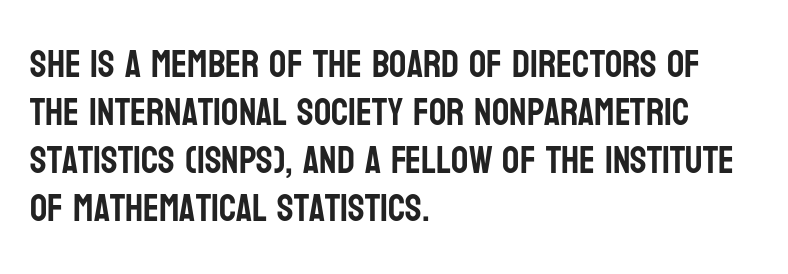
The image shows 38 px condensed sans-serif type, upright; set left-aligned, normal line spacing (1.26x), normal letter spacing, not underlined; low stroke contrast and a large x-height.
